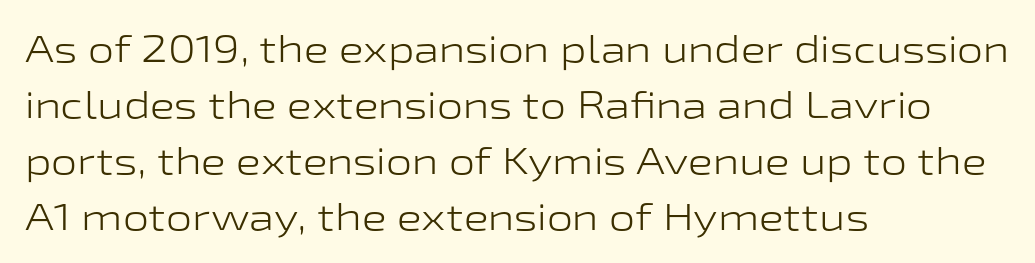
{"serif": "no", "italic": "no", "bold": "no", "weight": "light", "width": "wide", "stroke_contrast": "low", "x_height": "medium", "monospaced": "no", "underline": "no", "align": "left", "line_spacing": "normal", "line_spacing_ratio": 1.51, "letter_spacing": "normal", "letter_spacing_em": 0.0, "glyph_px": 37}
